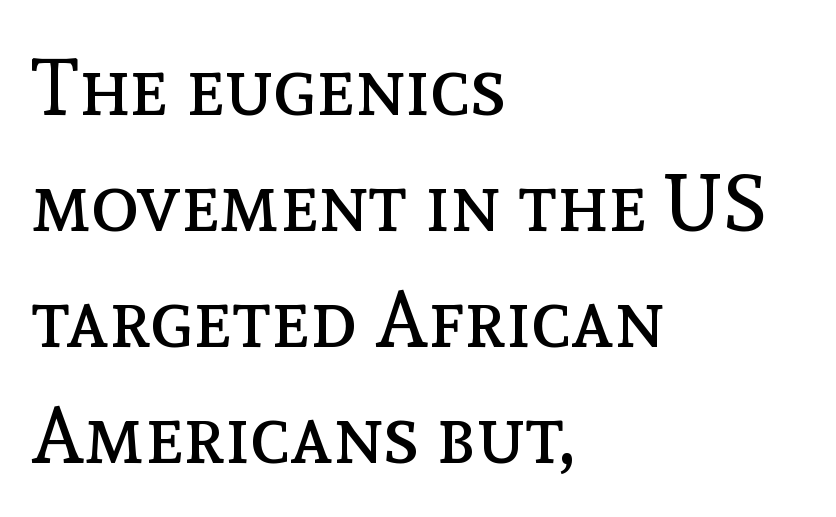
A classic flush-left, rag-right setting is used for this passage. No chunkiness to these letters — they're not bold. Leading matches the norm, producing a regular column. This is the regular roman posture of the typeface. Standard letterfit; no display-style spreading of the glyphs.
